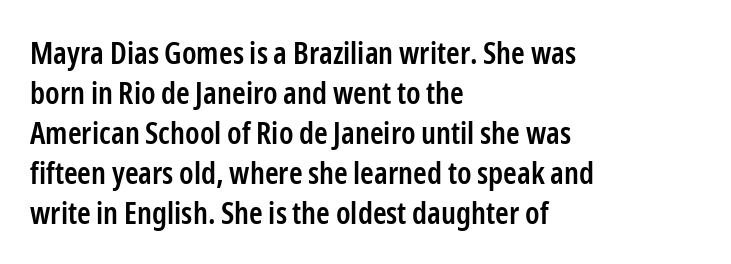
This sample uses a sans-serif face. A roman cut, with each character standing at attention. There is no visible air inserted between adjacent glyphs. Clear beneath every line of the passage. The letters advance in unequal steps, a hallmark of proportional type. If you measured baseline to baseline, you'd find a middling distance.
